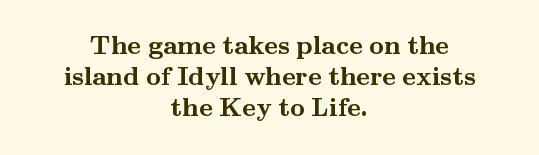
Q: Is the text bold? A: Yes.
Q: Is the text italic (slanted)? A: No, it is upright.
Q: Is the text underlined? A: No.
Q: How is the paragraph aligned? A: Centered.
Q: Is the spacing between letters normal or unusually wide? A: Normal.
